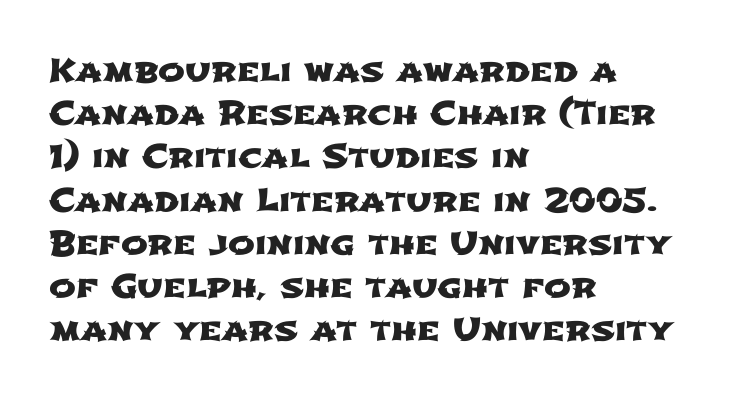
{"serif": "no", "width": "wide", "stroke_contrast": "low", "x_height": "medium", "monospaced": "no", "underline": "no", "align": "left", "line_spacing": "normal", "line_spacing_ratio": 1.35, "letter_spacing": "normal", "letter_spacing_em": 0.0, "glyph_px": 32}
